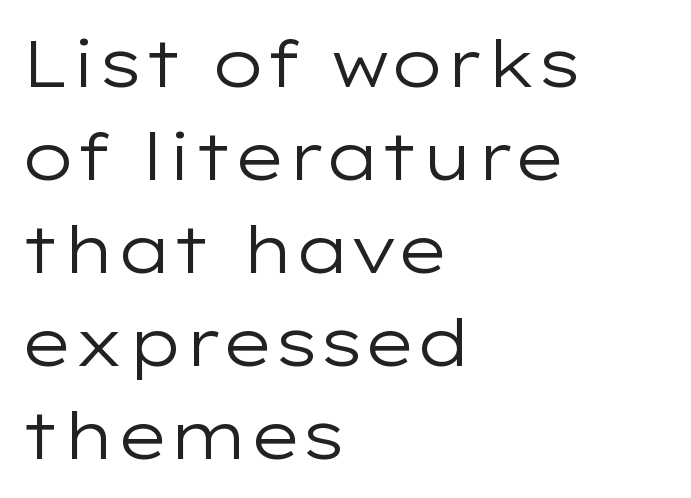
Q: Is the text bold? A: No.
Q: Is the text italic (slanted)? A: No, it is upright.
Q: Is the typeface a serif or a sans-serif typeface? A: Sans-serif.
Q: Is the text underlined? A: No.
Q: How is the paragraph aligned? A: Left-aligned.
Q: Is the spacing between letters normal or unusually wide? A: Normal.
Q: Is the spacing between lines tight, normal or loose? A: Normal.
Q: Width (condensed, normal, or wide)? A: Wide.
Q: Stroke contrast? A: Low.
Q: x-height? A: Medium.
Q: Monospaced? A: No.
